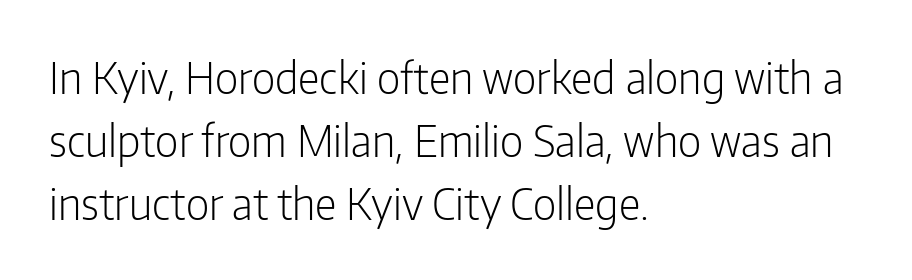
The image shows 43 px light, condensed sans-serif type, upright; set left-aligned, normal line spacing (1.47x), normal letter spacing, not underlined; low stroke contrast and a medium x-height.
